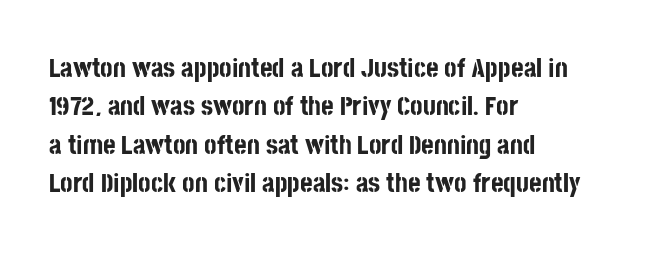
Glyph-to-glyph distance matches everyday printed text. Notice how thick the strokes are: this is what a full bold looks like. A normal amount of white space separates one row of letters from the next. Only glyphs here, with clear space below each row. Vertical strokes here are truly vertical.
